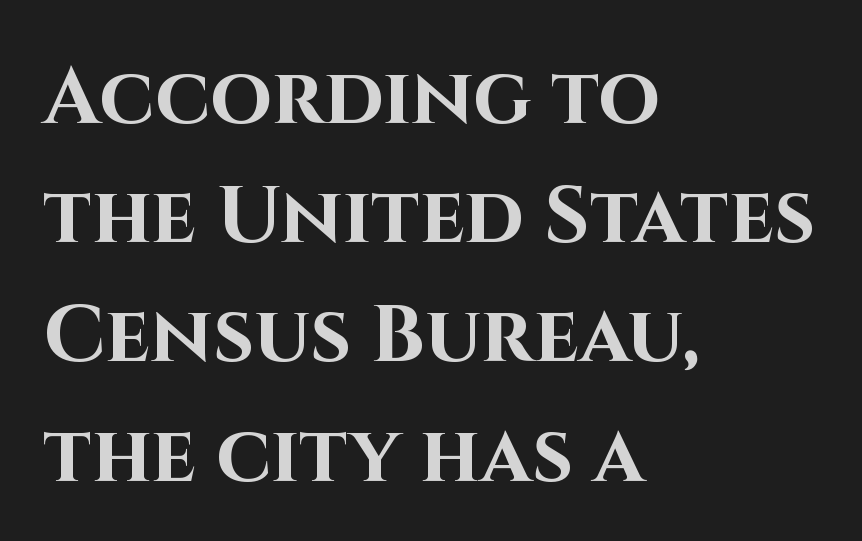
{"serif": "no", "italic": "no", "bold": "yes", "weight": "bold", "width": "normal", "stroke_contrast": "high", "x_height": "large", "monospaced": "no", "underline": "no", "align": "left", "line_spacing": "normal", "line_spacing_ratio": 1.49, "letter_spacing": "normal", "letter_spacing_em": 0.0, "glyph_px": 80}
